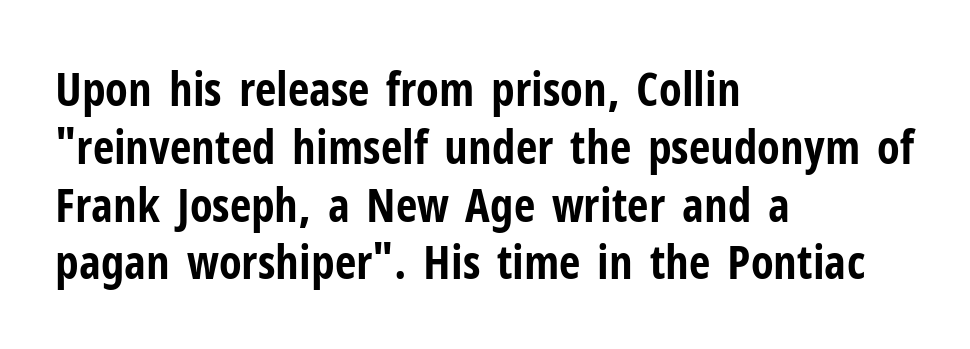
{"serif": "no", "italic": "no", "bold": "yes", "weight": "bold", "width": "condensed", "stroke_contrast": "low", "x_height": "medium", "monospaced": "no", "underline": "no", "align": "left", "line_spacing_ratio": 1.23, "letter_spacing": "normal", "letter_spacing_em": 0.0, "glyph_px": 47}
